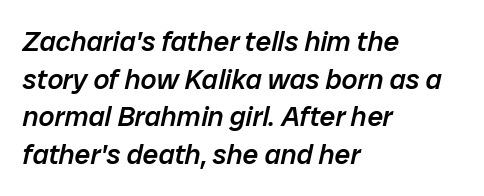
The image shows 28 px semibold type, italic (leaning right); set left-aligned, normal line spacing (1.34x), normal letter spacing, not underlined; low stroke contrast and a medium x-height.
